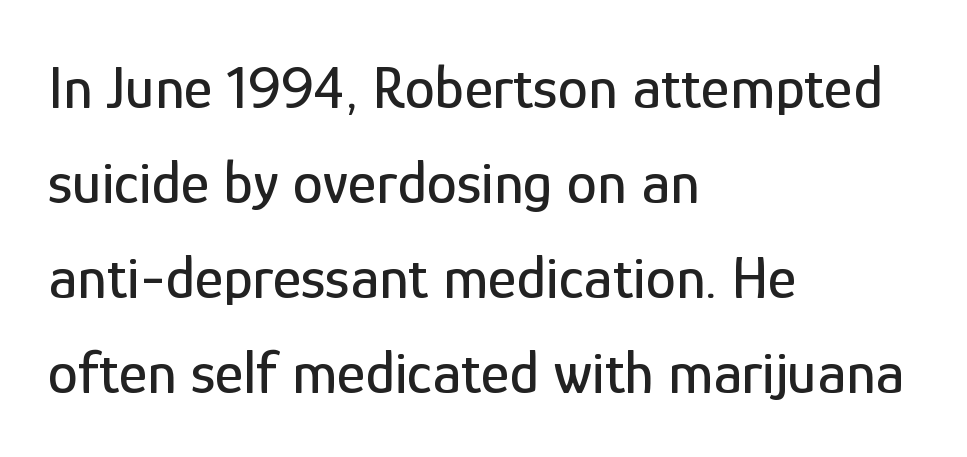
This sample uses plain, unmodified letter spacing. Italic: no, the glyphs are upright roman. Proportional: the letters do not fall into vertical columns. The rendering shows plain stroke endings on the letterforms — a sans-serif design. The typesetter chose a ragged-right arrangement here.
